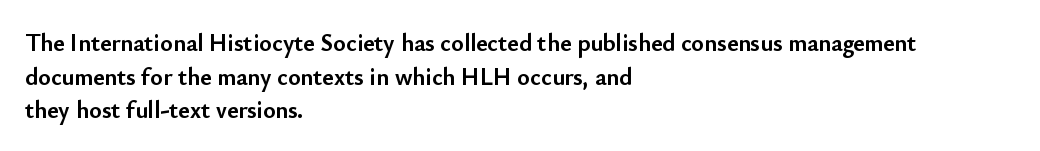
{"italic": "no", "bold": "yes", "underline": "no", "align": "left", "line_spacing": "normal", "line_spacing_ratio": 1.4, "letter_spacing": "normal", "letter_spacing_em": 0.0, "glyph_px": 24}
